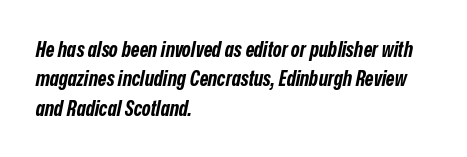
{"italic": "yes", "lean": "right", "slant_degrees": 12, "bold": "yes", "underline": "no", "align": "left", "line_spacing": "normal", "line_spacing_ratio": 1.4, "letter_spacing": "normal", "letter_spacing_em": 0.0, "glyph_px": 21}
